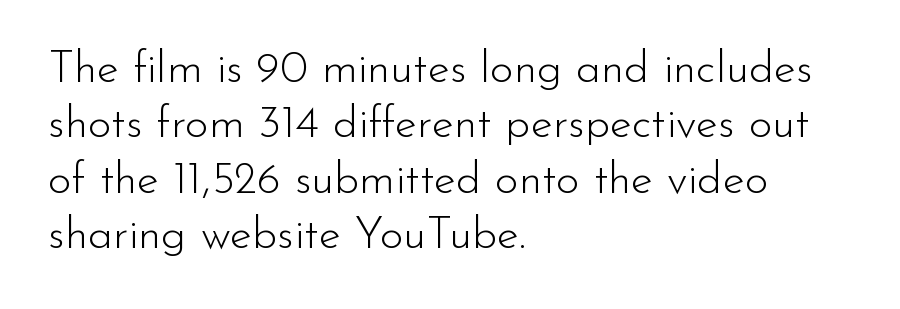
The image shows 45 px light sans-serif type, upright; set left-aligned, line spacing 1.23x, normal letter spacing, not underlined; low stroke contrast and a small x-height.
